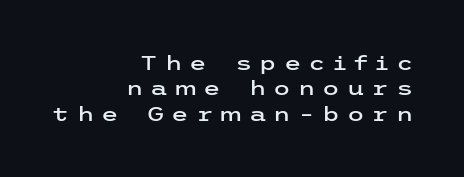
Q: Is the text italic (slanted)? A: No, it is upright.
Q: Is the text underlined? A: No.
Q: How is the paragraph aligned? A: Right-aligned.
Q: Is the spacing between letters normal or unusually wide? A: Unusually wide.
Q: Is the spacing between lines tight, normal or loose? A: Normal.
